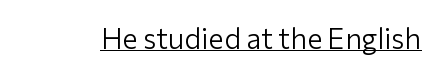
Q: Is the text bold? A: No.
Q: Is the text italic (slanted)? A: No, it is upright.
Q: Is the typeface a serif or a sans-serif typeface? A: Sans-serif.
Q: Is the text underlined? A: Yes.
Q: Is the spacing between letters normal or unusually wide? A: Normal.
Q: Width (condensed, normal, or wide)? A: Normal.
Q: Stroke contrast? A: Low.
Q: x-height? A: Medium.
Q: Monospaced? A: No.
